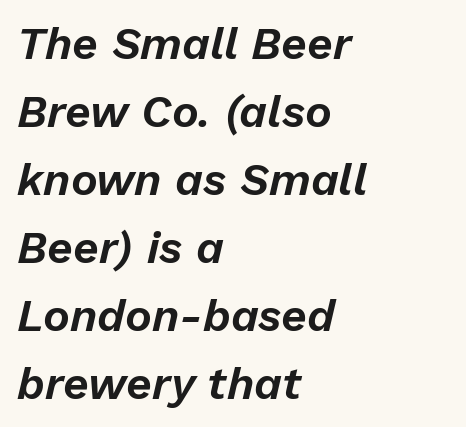
Q: Is the text italic (slanted)? A: Yes, it leans right by about 13 degrees.
Q: Is the text underlined? A: No.
Q: How is the paragraph aligned? A: Left-aligned.
Q: Is the spacing between letters normal or unusually wide? A: Normal.
Q: Is the spacing between lines tight, normal or loose? A: Normal.
Q: Width (condensed, normal, or wide)? A: Normal.
Q: Stroke contrast? A: Low.
Q: x-height? A: Medium.
Q: Monospaced? A: No.
